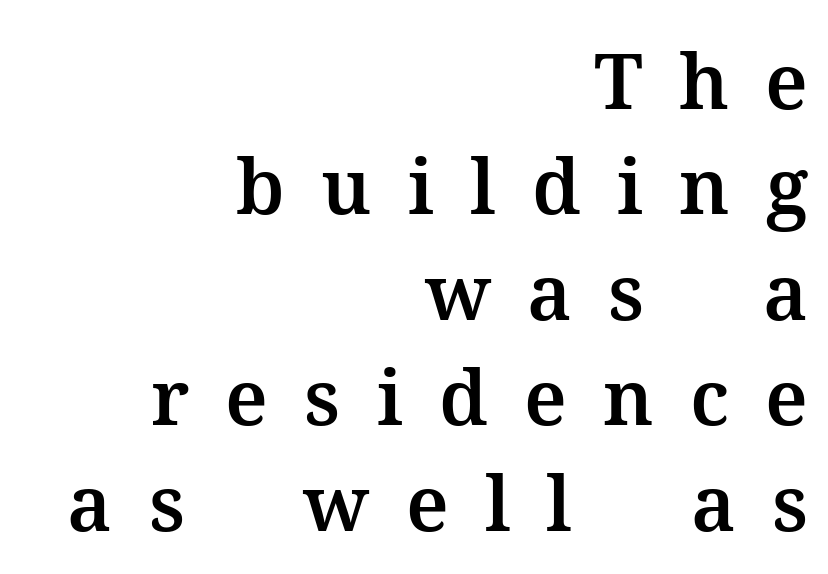
Q: Is the text italic (slanted)? A: No, it is upright.
Q: Is the typeface a serif or a sans-serif typeface? A: Serif.
Q: Is the text underlined? A: No.
Q: How is the paragraph aligned? A: Right-aligned.
Q: Is the spacing between letters normal or unusually wide? A: Unusually wide.
Q: Is the spacing between lines tight, normal or loose? A: Normal.
Q: Width (condensed, normal, or wide)? A: Normal.
Q: Stroke contrast? A: Medium.
Q: x-height? A: Medium.
Q: Monospaced? A: No.
